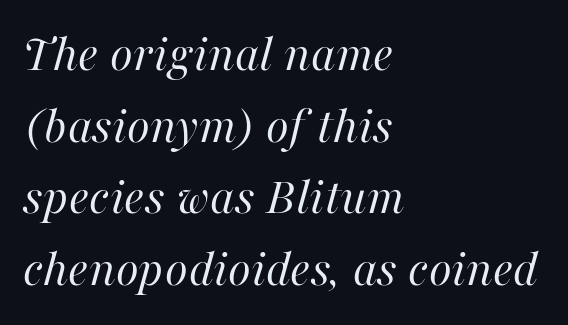
Proportional: the letters do not fall into vertical columns. The text carries the slant typical of an italic or oblique font. The space between consecutive lines is moderate. The strokes carry an ordinary text weight at most. The paragraph shown leans on its left margin.
